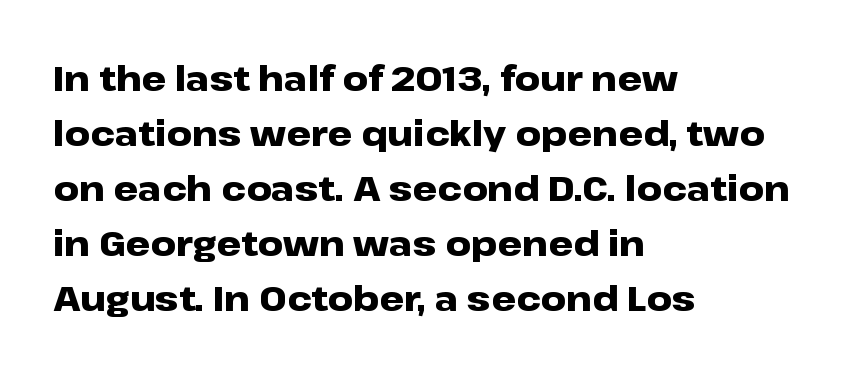
Q: Is the text bold? A: Yes.
Q: Is the text italic (slanted)? A: No, it is upright.
Q: Is the typeface a serif or a sans-serif typeface? A: Sans-serif.
Q: Is the text underlined? A: No.
Q: How is the paragraph aligned? A: Left-aligned.
Q: Is the spacing between letters normal or unusually wide? A: Normal.
Q: Is the spacing between lines tight, normal or loose? A: Normal.
Q: Width (condensed, normal, or wide)? A: Wide.
Q: Stroke contrast? A: Low.
Q: x-height? A: Medium.
Q: Monospaced? A: No.
